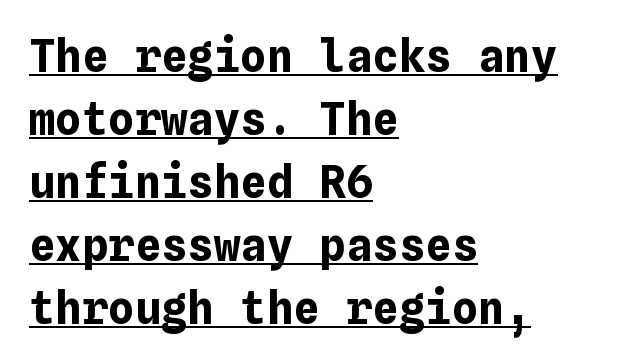
Characters follow at the spacing the type designer built in. Honestly, the underline is the first thing you notice here. The specimen reads as upright at a glance. Short and long lines alike share a common starting point at left.
